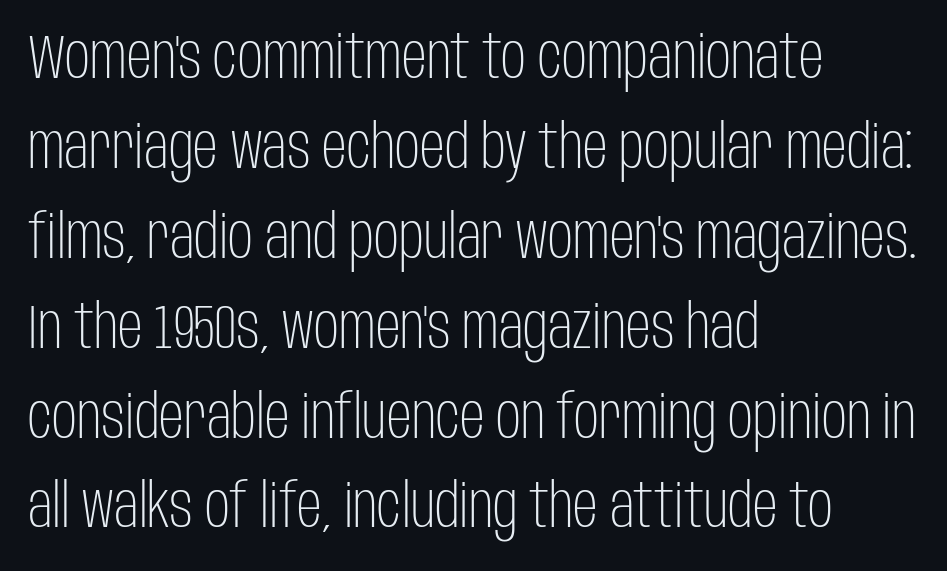
Q: Is the text bold? A: No.
Q: Is the text italic (slanted)? A: No, it is upright.
Q: Is the typeface a serif or a sans-serif typeface? A: Sans-serif.
Q: Is the text underlined? A: No.
Q: How is the paragraph aligned? A: Left-aligned.
Q: Is the spacing between letters normal or unusually wide? A: Normal.
Q: Is the spacing between lines tight, normal or loose? A: Normal.
Q: Width (condensed, normal, or wide)? A: Condensed.
Q: Stroke contrast? A: Low.
Q: x-height? A: Large.
Q: Monospaced? A: No.
